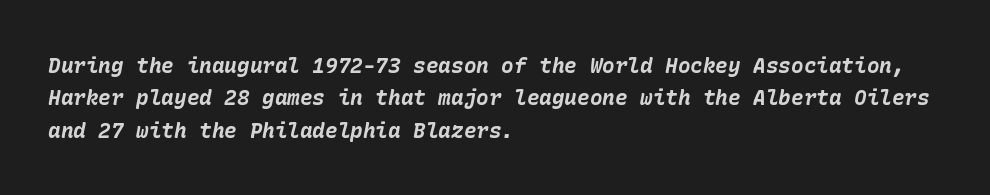
Does the copy run flush right? No — it runs flush left. In terms of weight, the rendering is a true, heavy bold. Posture: slanted. In terms of leading, this rendering sits right in the middle. A bare baseline throughout the passage.
